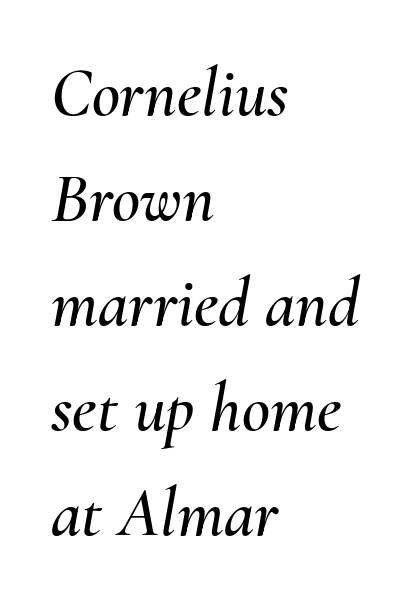
{"italic": "yes", "lean": "right", "slant_degrees": 10, "width": "normal", "stroke_contrast": "medium", "x_height": "small", "monospaced": "no", "underline": "no", "align": "left", "line_spacing": "normal", "line_spacing_ratio": 1.52, "letter_spacing": "normal", "letter_spacing_em": 0.0, "glyph_px": 69}
